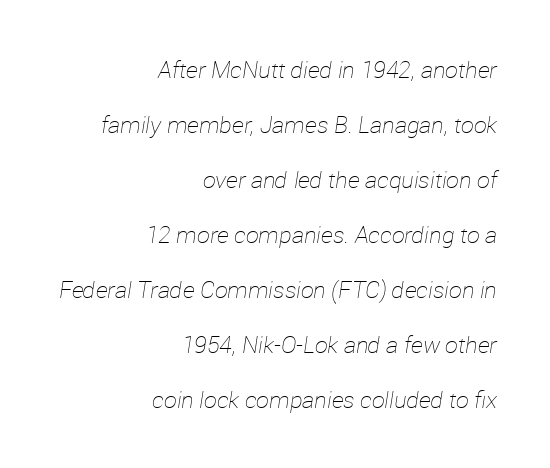
The image shows 23 px text type, italic (leaning right); set right-aligned, loose line spacing (2.39x), normal letter spacing, not underlined.
